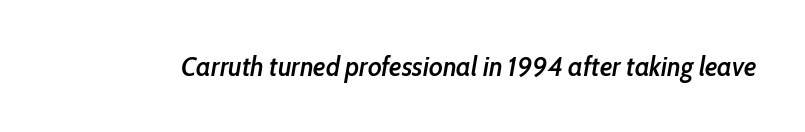
Is the type slanted? Yes — the strokes lean at a clear angle. Compared with an ordinary text face, these strokes are moderately heavier — a semibold. Type without underlining. Honestly, the letter spacing is just normal — you wouldn't notice it.
